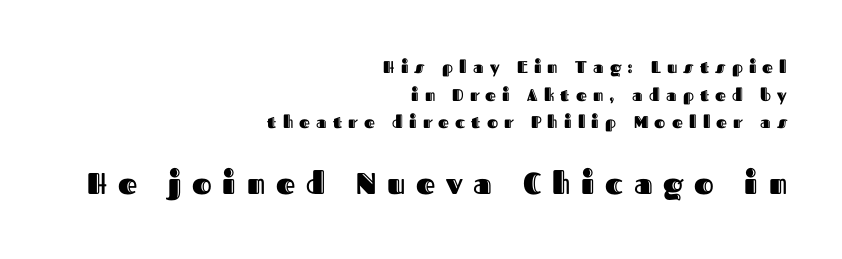
Do the letters lean? They stand straight. Visually, the bottom section dominates because its glyphs are scaled up. Here the glyphs are tracked loosely, breaking word shapes into spaced letters. The face used here is proportionally spaced, like ordinary book or web type. The line-height multiplier appears to be the usual default.
